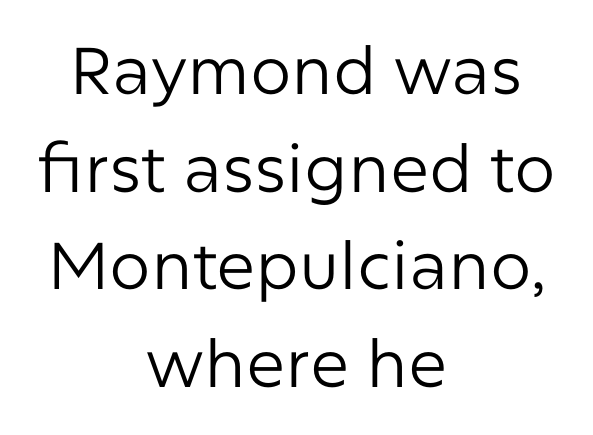
Q: Is the text bold? A: No.
Q: Is the text italic (slanted)? A: No, it is upright.
Q: Is the typeface a serif or a sans-serif typeface? A: Sans-serif.
Q: Is the text underlined? A: No.
Q: How is the paragraph aligned? A: Centered.
Q: Is the spacing between letters normal or unusually wide? A: Normal.
Q: Is the spacing between lines tight, normal or loose? A: Normal.
Q: Width (condensed, normal, or wide)? A: Normal.
Q: Stroke contrast? A: Low.
Q: x-height? A: Medium.
Q: Monospaced? A: No.
